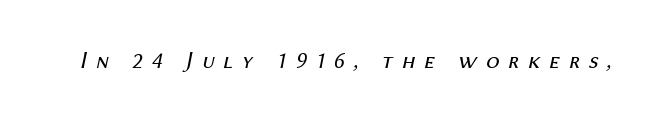
Slanted lettering throughout. Weight class: somewhere from thin through regular. The horizontal fit of the characters is loose and conspicuously gappy. The passage shown is not underscored anywhere.
